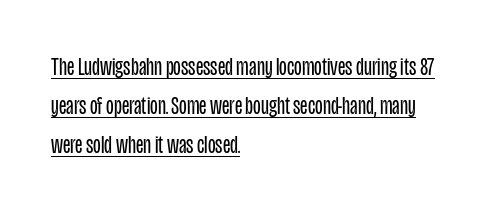
Q: Is the text bold? A: No.
Q: Is the text italic (slanted)? A: No, it is upright.
Q: Is the text underlined? A: Yes.
Q: How is the paragraph aligned? A: Left-aligned.
Q: Is the spacing between letters normal or unusually wide? A: Normal.
Q: Is the spacing between lines tight, normal or loose? A: Normal.
